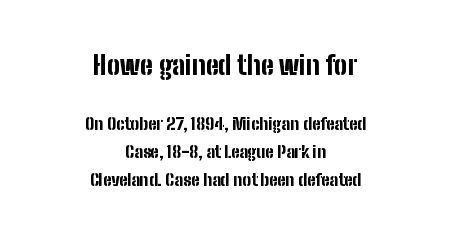
{"italic": "no", "bold": "yes", "underline": "no", "align": "center", "line_spacing": "normal", "line_spacing_ratio": 1.65, "letter_spacing": "normal", "letter_spacing_em": 0.0, "larger_block": "first", "size_ratio": 1.53, "glyph_px": 26}
